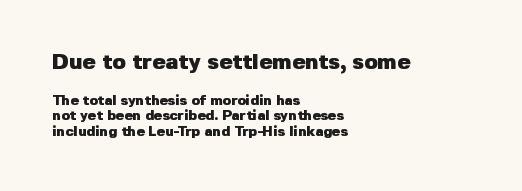
{"italic": "no", "bold": "yes", "underline": "no", "align": "left", "line_spacing": "tight", "line_spacing_ratio": 1.1, "letter_spacing": "normal", "letter_spacing_em": 0.0, "larger_block": "first", "size_ratio": 1.57, "glyph_px": 22}
